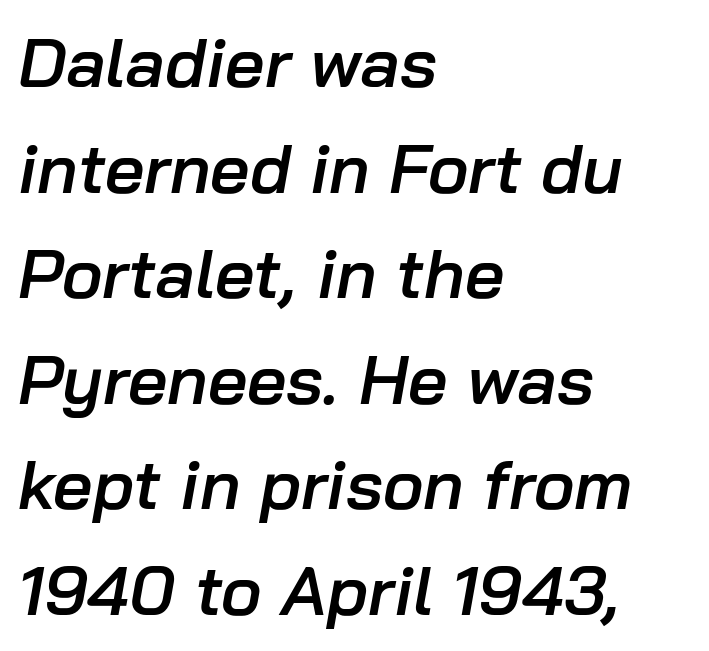
These lines are rendered in a variable-pitch font. How would I describe the line gaps? Plain and ordinary. Anything drawn beneath the words? Only blank space. The setting favours the left margin, as ordinary paragraphs usually do. Does the lettering tilt? It does — this is italic.
